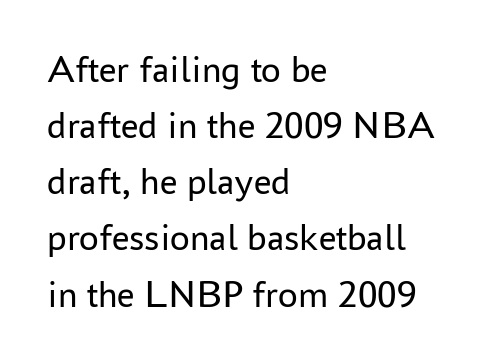
The image shows 39 px regular-weight sans-serif type, upright; set left-aligned, normal line spacing (1.44x), normal letter spacing, not underlined; low stroke contrast and a medium x-height.
